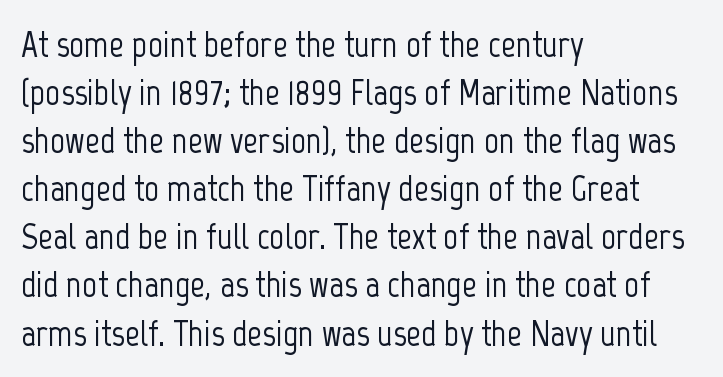
Q: Is the text italic (slanted)? A: No, it is upright.
Q: Is the typeface a serif or a sans-serif typeface? A: Sans-serif.
Q: Is the text underlined? A: No.
Q: How is the paragraph aligned? A: Left-aligned.
Q: Is the spacing between letters normal or unusually wide? A: Normal.
Q: Is the spacing between lines tight, normal or loose? A: Normal.
Q: Width (condensed, normal, or wide)? A: Condensed.
Q: Stroke contrast? A: Low.
Q: x-height? A: Medium.
Q: Monospaced? A: No.
